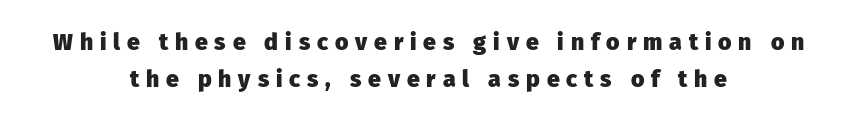
Q: Is the text bold? A: Yes.
Q: Is the text italic (slanted)? A: No, it is upright.
Q: Is the text underlined? A: No.
Q: How is the paragraph aligned? A: Centered.
Q: Is the spacing between letters normal or unusually wide? A: Unusually wide.
Q: Is the spacing between lines tight, normal or loose? A: Normal.
